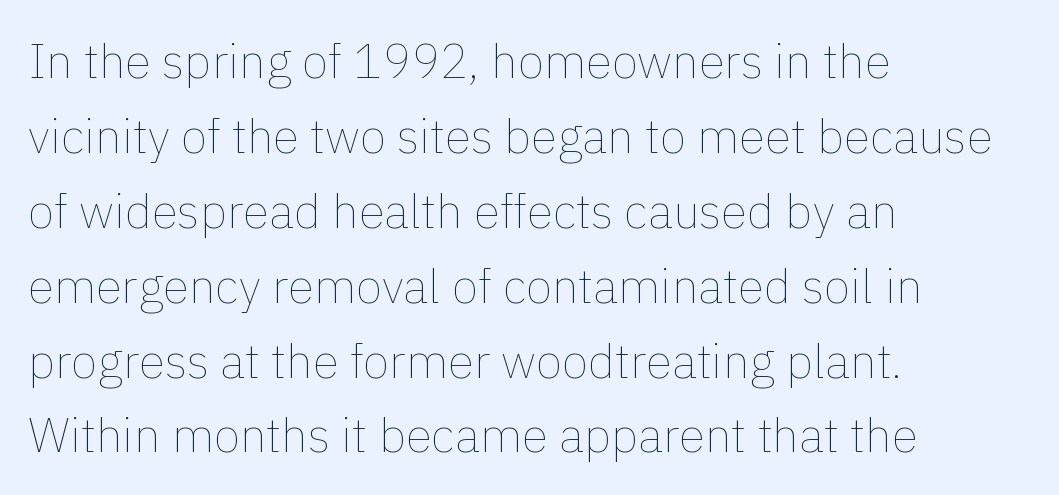
The image shows 48 px thin type, upright; set left-aligned, normal line spacing (1.56x), normal letter spacing, not underlined; a medium x-height.
